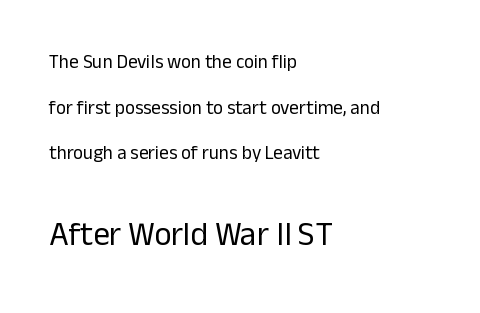
The lines in this sample share a left origin and differ only in where they stop. Size hierarchy here favors the trailing block over the leading one. Any mark beneath the type? The region is blank. Heaviness? Minimal to ordinary, like unemphasized prose. The letters advance in unequal steps, a hallmark of proportional type. The lettering stays uniformly vertical, giving the passage a roman look.
